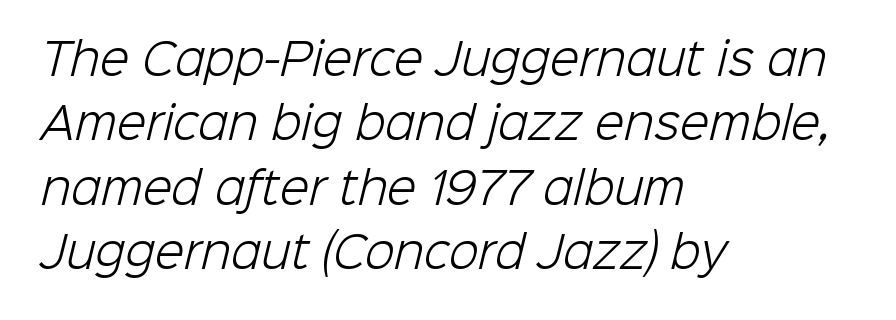
The image shows 43 px light sans-serif type; set left-aligned, normal line spacing (1.5x), normal letter spacing, not underlined; low stroke contrast and a medium x-height.
